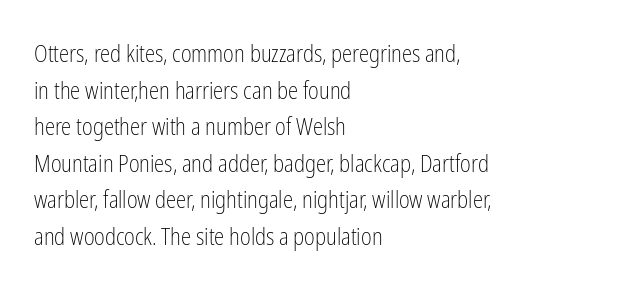
{"italic": "no", "bold": "no", "underline": "no", "align": "left", "line_spacing": "normal", "line_spacing_ratio": 1.59, "letter_spacing": "normal", "letter_spacing_em": 0.0, "glyph_px": 23}
